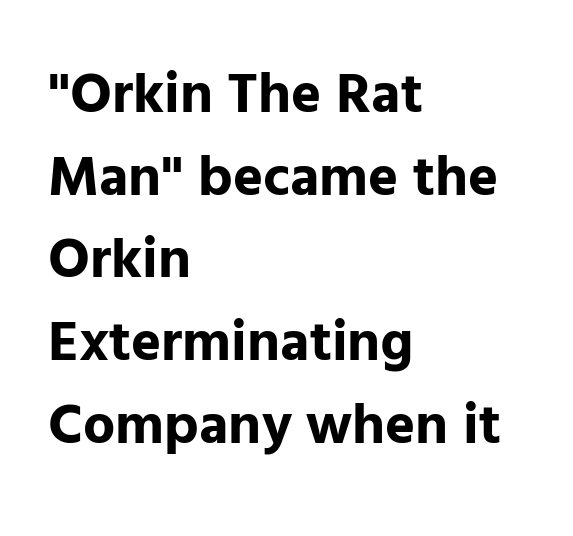
Q: Is the text bold? A: Yes.
Q: Is the text italic (slanted)? A: No, it is upright.
Q: Is the typeface a serif or a sans-serif typeface? A: Sans-serif.
Q: Is the text underlined? A: No.
Q: How is the paragraph aligned? A: Left-aligned.
Q: Is the spacing between letters normal or unusually wide? A: Normal.
Q: Is the spacing between lines tight, normal or loose? A: Normal.
Q: Width (condensed, normal, or wide)? A: Normal.
Q: Stroke contrast? A: Low.
Q: x-height? A: Medium.
Q: Monospaced? A: No.
